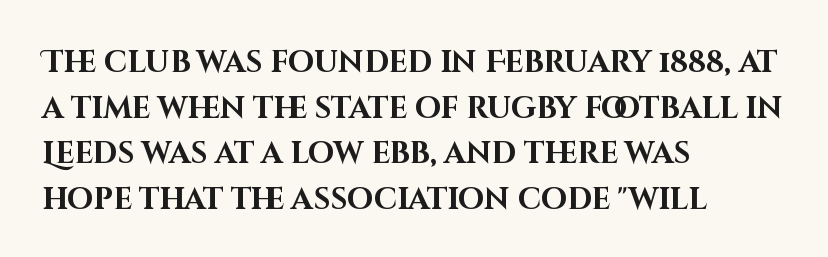
{"serif": "no", "italic": "no", "bold": "yes", "weight": "bold", "width": "normal", "stroke_contrast": "high", "x_height": "large", "monospaced": "no", "underline": "no", "align": "left", "line_spacing": "normal", "line_spacing_ratio": 1.52, "letter_spacing": "normal", "letter_spacing_em": 0.0, "glyph_px": 30}
